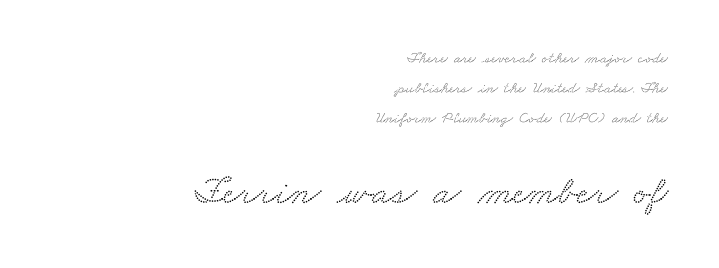
Descenders are the only things crossing below the line. A typesetter would call this proportional, since set widths differ per character. The letters sit at their default tracking, neither squeezed nor spread. The setting favours the right margin, as signatures and pull-quotes sometimes do. The typeface chosen for these lines features serifs.
